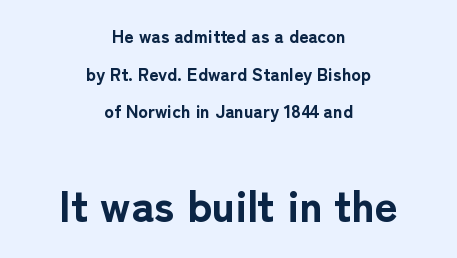
The image shows 44 px bold sans-serif type, upright; set centered, loose line spacing (2.09x), normal letter spacing, not underlined; the second (bottom) block is 2.44x larger; low stroke contrast and a medium x-height.
